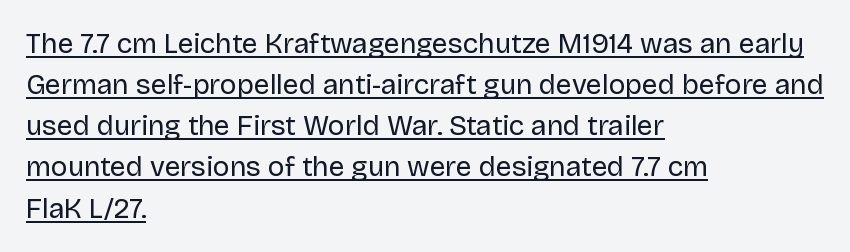
{"serif": "no", "italic": "no", "bold": "no", "weight": "regular", "width": "normal", "stroke_contrast": "low", "x_height": "large", "monospaced": "no", "underline": "yes", "align": "left", "line_spacing": "normal", "line_spacing_ratio": 1.47, "letter_spacing": "normal", "letter_spacing_em": 0.0, "glyph_px": 28}
